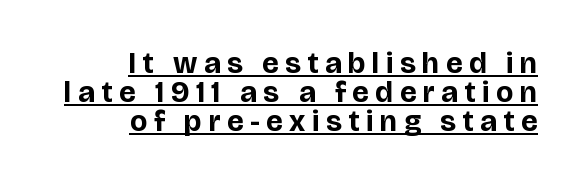
The image shows 30 px bold sans-serif type, upright; set right-aligned, tight line spacing (0.96x), unusually wide letter spacing (+0.22 em), underlined; low stroke contrast and a large x-height.
